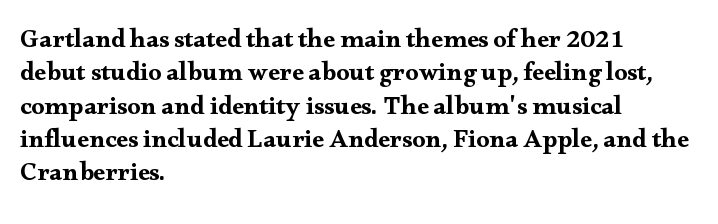
Beneath every word, the page is bare. Evenly set lines give the paragraph a standard silhouette. The compositor pushed each line to the left boundary. Spacing between characters is what you'd get straight out of the box. When letters stand straight like this, we call the style roman or upright.
